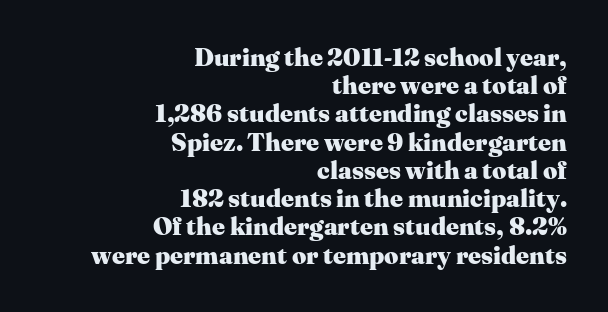
The image shows 25 px bold type, upright; set right-aligned, tight line spacing (1.13x), normal letter spacing, not underlined.
